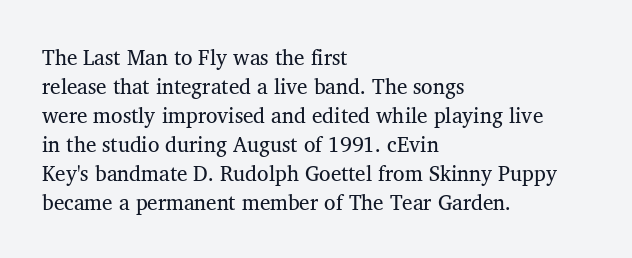
Letters rest on an invisible, unmarked baseline. Heaviness? Minimal to ordinary, like unemphasized prose. The rendering anchors every line to the left-hand side. The line-height multiplier appears to be the usual default.
